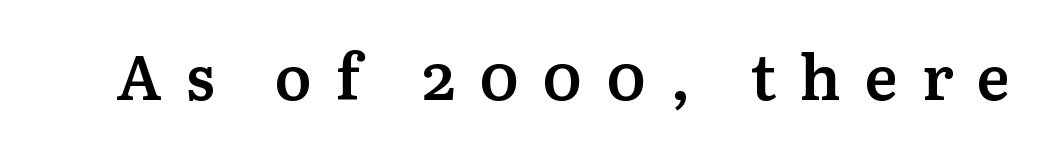
{"serif": "yes", "italic": "no", "bold": "semi", "weight": "semibold", "width": "normal", "stroke_contrast": "medium", "x_height": "medium", "monospaced": "no", "underline": "no", "letter_spacing": "wide", "letter_spacing_em": 0.39, "glyph_px": 62}
